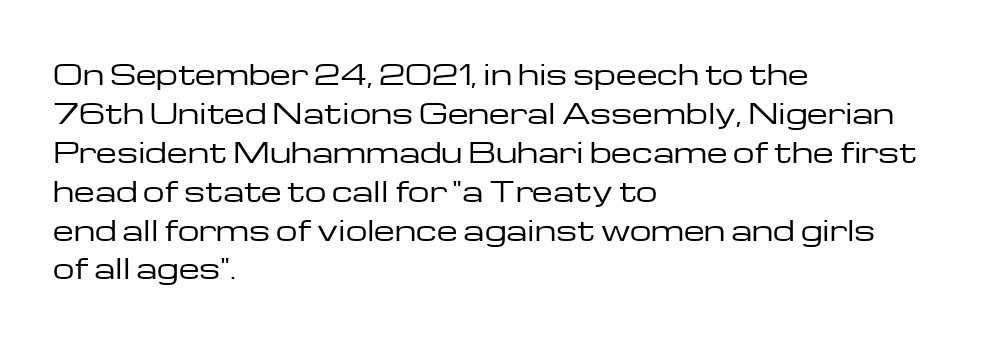
The image shows 27 px text type, upright; set left-aligned, normal line spacing (1.44x), normal letter spacing, not underlined.
